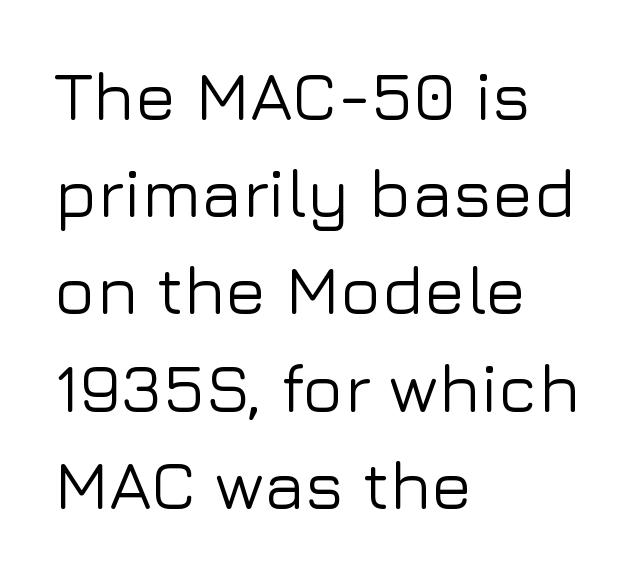
Lines of text with bare space underneath. Nope, not italic — everything's standing straight. Spacing verdict: proportional, widths tailored to each character. The passage shown has conventional tracking throughout.
